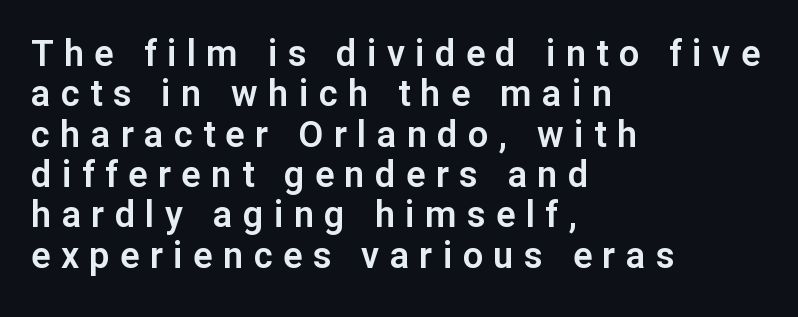
The image shows 36 px sans-serif type, upright; set left-aligned, tight line spacing (1.12x), unusually wide letter spacing (+0.29 em), not underlined; low stroke contrast and a medium x-height.
